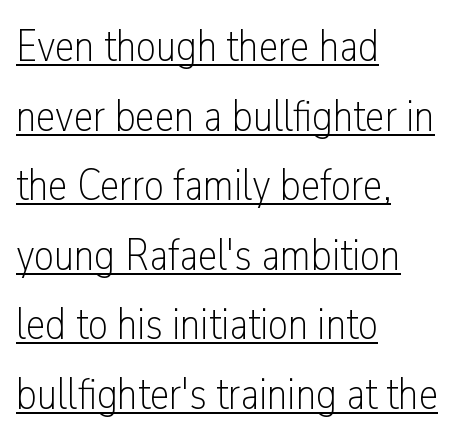
Q: Is the text bold? A: No.
Q: Is the text italic (slanted)? A: No, it is upright.
Q: Is the typeface a serif or a sans-serif typeface? A: Sans-serif.
Q: Is the text underlined? A: Yes.
Q: How is the paragraph aligned? A: Left-aligned.
Q: Is the spacing between letters normal or unusually wide? A: Normal.
Q: Is the spacing between lines tight, normal or loose? A: Normal.
Q: Width (condensed, normal, or wide)? A: Condensed.
Q: Stroke contrast? A: Low.
Q: x-height? A: Medium.
Q: Monospaced? A: No.
